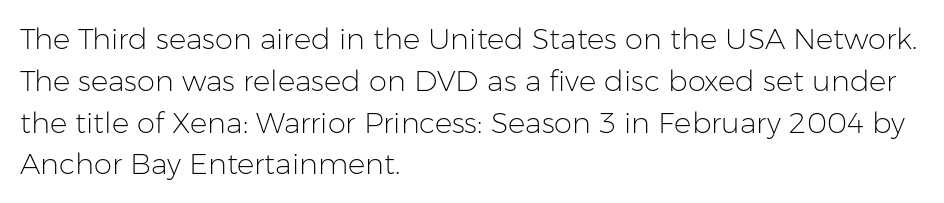
Q: Is the text bold? A: No.
Q: Is the text italic (slanted)? A: No, it is upright.
Q: Is the typeface a serif or a sans-serif typeface? A: Sans-serif.
Q: Is the text underlined? A: No.
Q: How is the paragraph aligned? A: Left-aligned.
Q: Is the spacing between letters normal or unusually wide? A: Normal.
Q: Is the spacing between lines tight, normal or loose? A: Normal.
Q: Width (condensed, normal, or wide)? A: Normal.
Q: Stroke contrast? A: Low.
Q: x-height? A: Medium.
Q: Monospaced? A: No.
